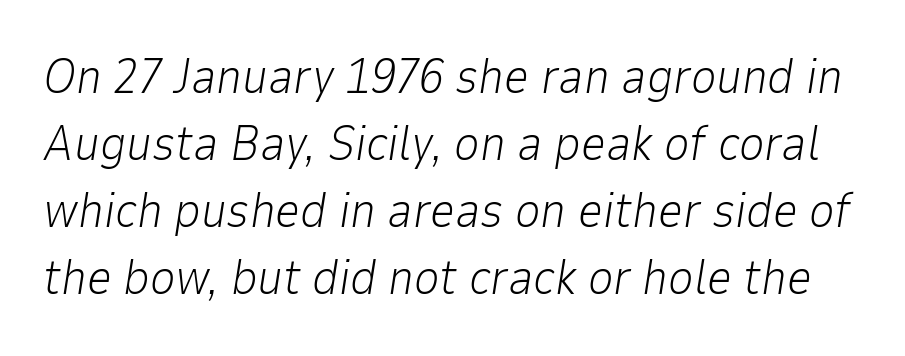
Q: Is the text bold? A: No.
Q: Is the text italic (slanted)? A: Yes, it leans right by about 9 degrees.
Q: Is the text underlined? A: No.
Q: Is the spacing between letters normal or unusually wide? A: Normal.
Q: Is the spacing between lines tight, normal or loose? A: Normal.
Q: Width (condensed, normal, or wide)? A: Normal.
Q: Stroke contrast? A: Low.
Q: x-height? A: Medium.
Q: Monospaced? A: No.
